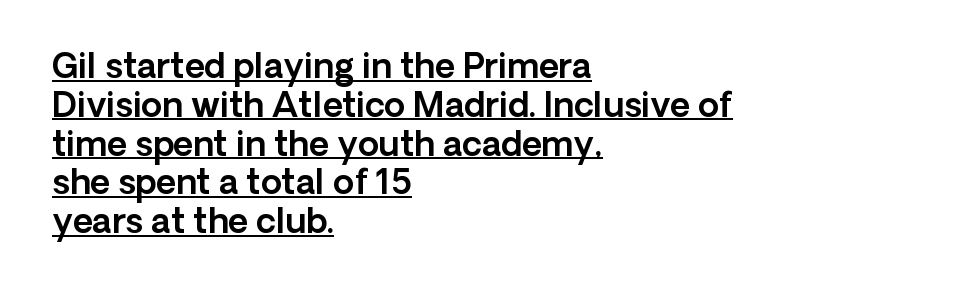
Cramped leading. Here the glyphs are tracked normally, forming tight word shapes. The lines are quadded left. Font category for this specimen: sans-serif. Decoration check: the copy is underlined.
